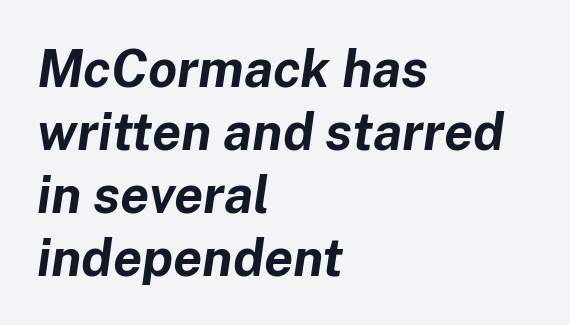
The image shows 52 px bold type, italic (leaning right); set left-aligned, line spacing 1.21x, normal letter spacing, not underlined; low stroke contrast and a medium x-height.
